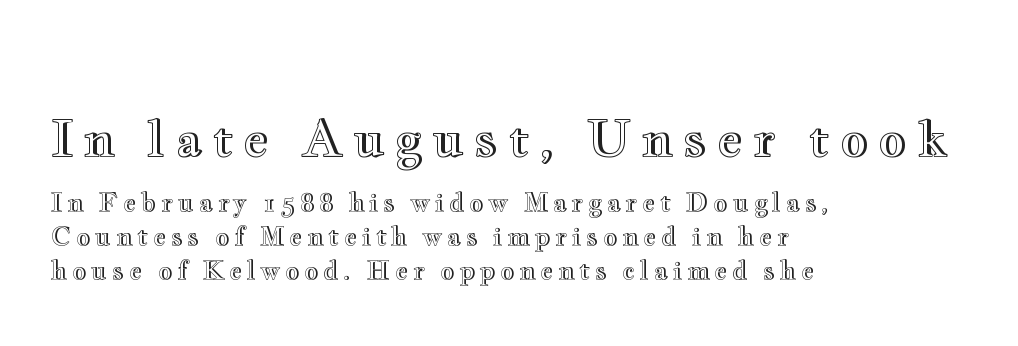
Is the lower block the larger one? No — the upper block carries the bigger type. These lines stack with their left ends in a neat column. Words float on clear page, feet unadorned. Evenly set lines give the paragraph a standard silhouette. The lettering holds an erect, upright posture throughout.
